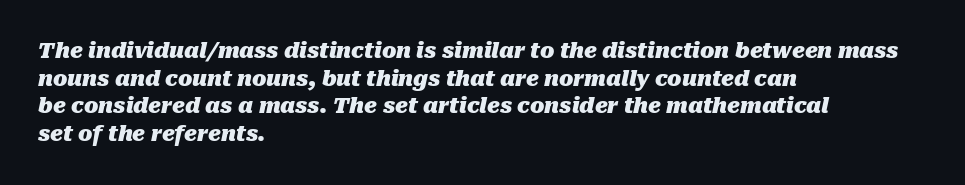
Q: Is the text bold? A: Yes.
Q: Is the text italic (slanted)? A: Yes, it leans right by about 10 degrees.
Q: Is the text underlined? A: No.
Q: How is the paragraph aligned? A: Left-aligned.
Q: Is the spacing between letters normal or unusually wide? A: Normal.
Q: Is the spacing between lines tight, normal or loose? A: Normal.
